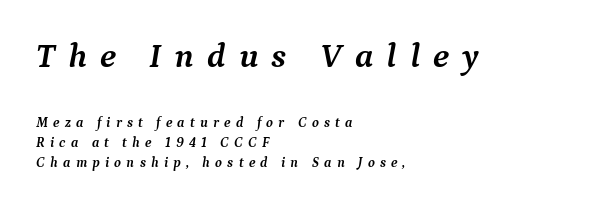
Which margin do the lines hug? The left one — the right edge is uneven. These lines are rendered in a variable-pitch font. Typesetter's note: full bold, strokes at maximum text heaviness. Bigger letters appear in the top chunk; the bottom chunk is reduced.
